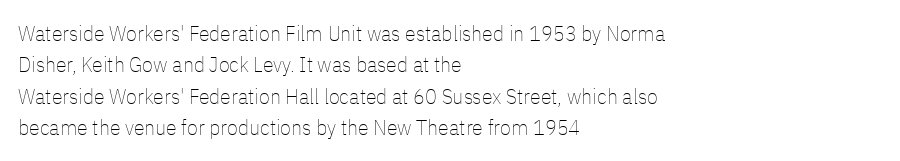
The image shows 22 px text type, upright; set left-aligned, normal line spacing (1.43x), normal letter spacing, not underlined.
